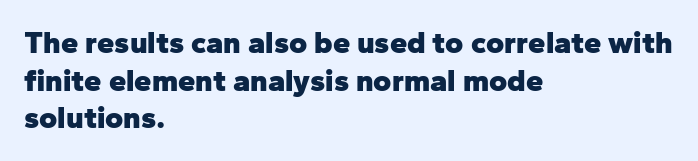
Q: Is the text bold? A: Yes.
Q: Is the text italic (slanted)? A: No, it is upright.
Q: Is the typeface a serif or a sans-serif typeface? A: Sans-serif.
Q: Is the text underlined? A: No.
Q: How is the paragraph aligned? A: Left-aligned.
Q: Is the spacing between letters normal or unusually wide? A: Normal.
Q: Width (condensed, normal, or wide)? A: Normal.
Q: Stroke contrast? A: Low.
Q: x-height? A: Medium.
Q: Monospaced? A: No.
